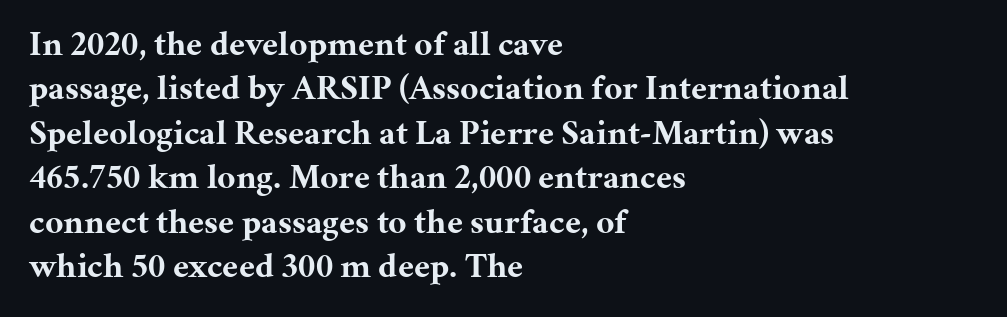
{"serif": "yes", "italic": "no", "bold": "yes", "weight": "bold", "width": "normal", "stroke_contrast": "medium", "x_height": "medium", "monospaced": "no", "underline": "no", "align": "left", "line_spacing": "normal", "line_spacing_ratio": 1.27, "letter_spacing": "normal", "letter_spacing_em": 0.0, "glyph_px": 35}
